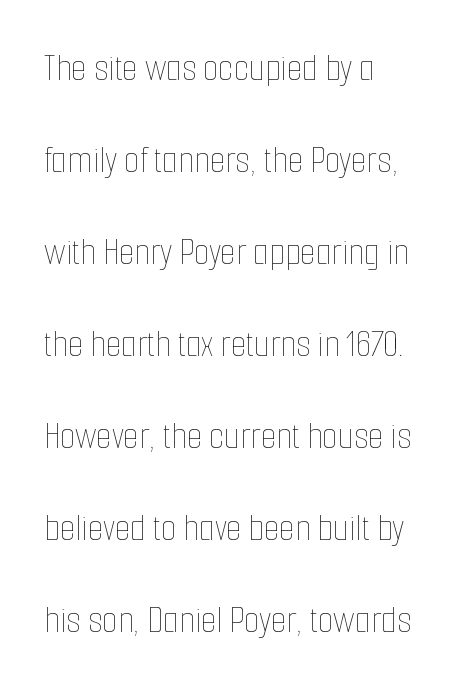
The image shows 40 px thin, condensed type, upright; set left-aligned, loose line spacing (2.3x), normal letter spacing, not underlined; low stroke contrast and a medium x-height.
